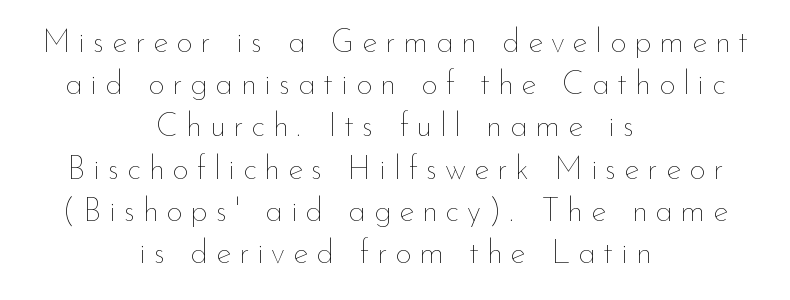
Q: Is the text bold? A: No.
Q: Is the text italic (slanted)? A: No, it is upright.
Q: Is the text underlined? A: No.
Q: How is the paragraph aligned? A: Centered.
Q: Is the spacing between letters normal or unusually wide? A: Unusually wide.
Q: Is the spacing between lines tight, normal or loose? A: Normal.
Q: Width (condensed, normal, or wide)? A: Normal.
Q: Stroke contrast? A: Low.
Q: x-height? A: Small.
Q: Monospaced? A: No.
